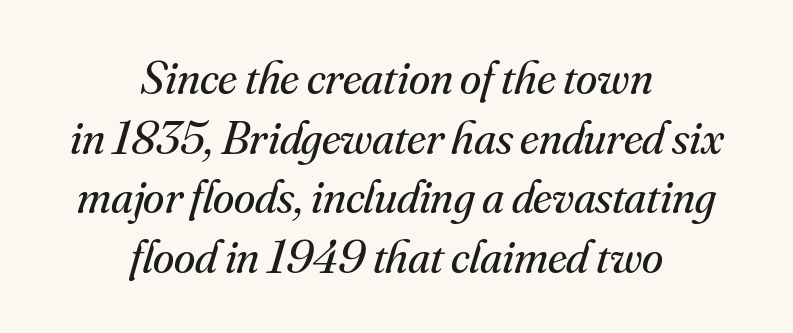
{"serif": "yes", "italic": "yes", "lean": "right", "slant_degrees": 16, "bold": "no", "weight": "regular", "width": "normal", "stroke_contrast": "medium", "x_height": "small", "monospaced": "no", "underline": "no", "align": "center", "line_spacing_ratio": 1.24, "letter_spacing": "normal", "letter_spacing_em": 0.0, "glyph_px": 48}
